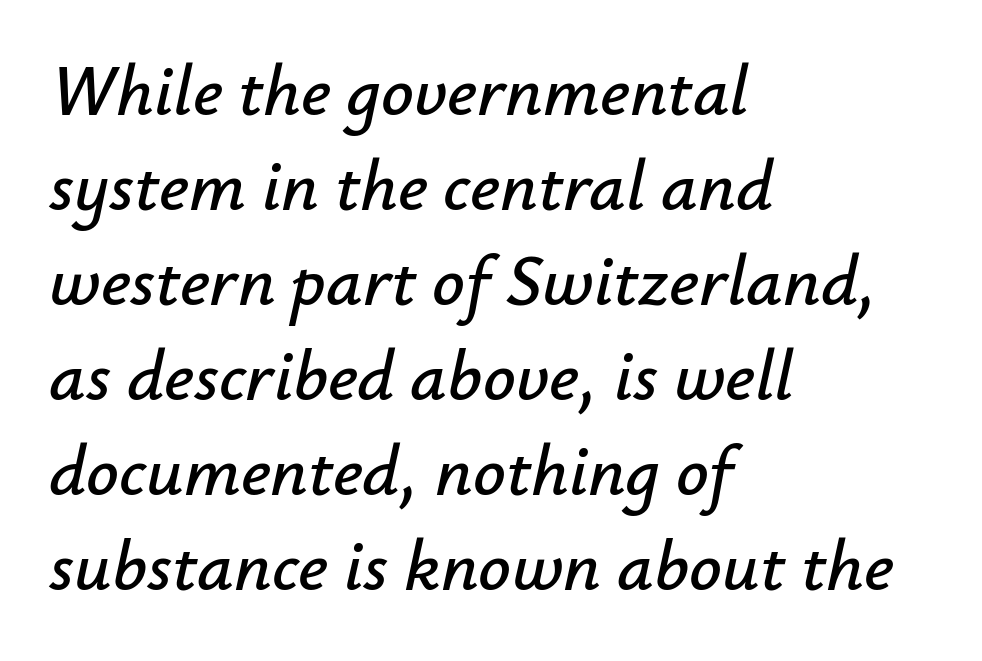
The passage shown has conventional tracking throughout. Note the varied advance widths — an 'i' is clearly narrower than an 'm'. Where is the straight margin? On the left. This rendering features lettering with no underline. These lines sit exactly where default settings would place them. Yep, that's italic — everything's leaning.
